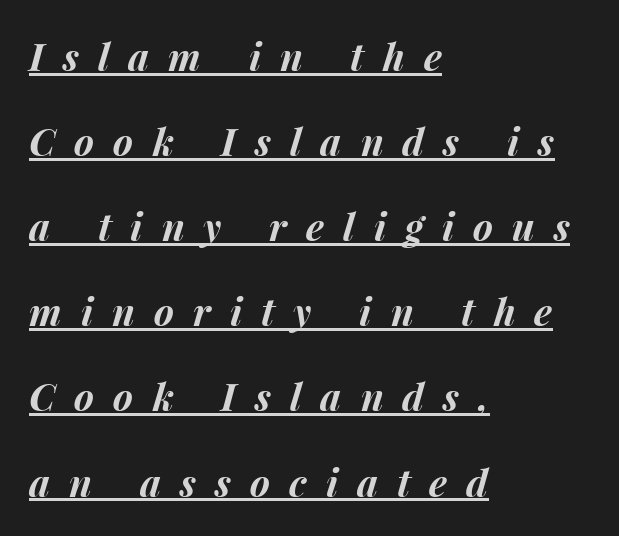
Q: Is the text bold? A: Yes.
Q: Is the text italic (slanted)? A: Yes, it leans right by about 15 degrees.
Q: Is the text underlined? A: Yes.
Q: How is the paragraph aligned? A: Left-aligned.
Q: Is the spacing between letters normal or unusually wide? A: Unusually wide.
Q: Is the spacing between lines tight, normal or loose? A: Loose.
Q: Width (condensed, normal, or wide)? A: Normal.
Q: Stroke contrast? A: Medium.
Q: x-height? A: Medium.
Q: Monospaced? A: No.
